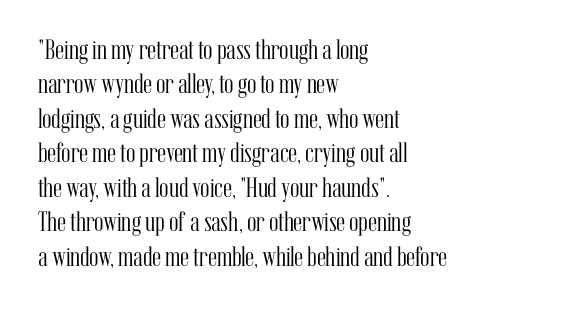
Visually the block forms a straight wall on the left and a jagged coastline on the right. Are there feet on the stems? There are — it's a serif. Posture: upright roman. Bold? No — there's no thickening of the strokes.
